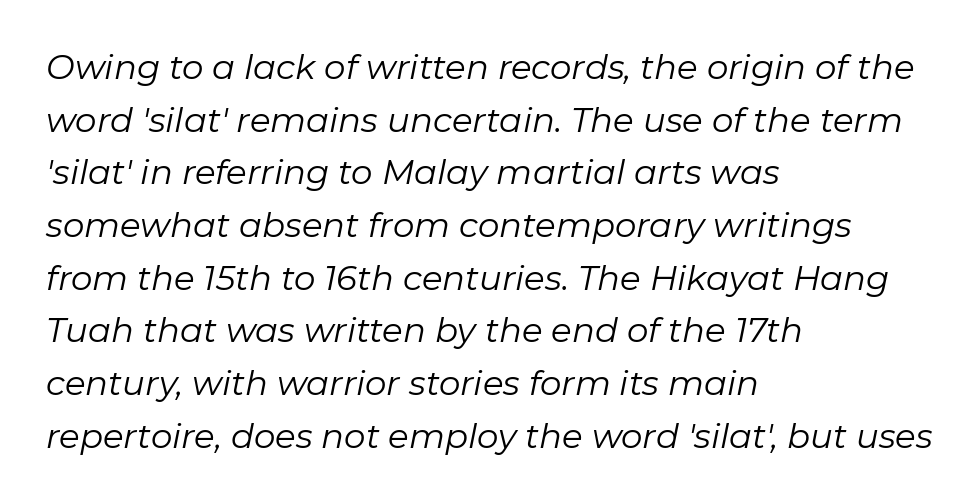
Q: Is the text bold? A: No.
Q: Is the text italic (slanted)? A: Yes, it leans right by about 11 degrees.
Q: Is the text underlined? A: No.
Q: How is the paragraph aligned? A: Left-aligned.
Q: Is the spacing between letters normal or unusually wide? A: Normal.
Q: Is the spacing between lines tight, normal or loose? A: Normal.
Q: Width (condensed, normal, or wide)? A: Normal.
Q: Stroke contrast? A: Low.
Q: x-height? A: Medium.
Q: Monospaced? A: No.
